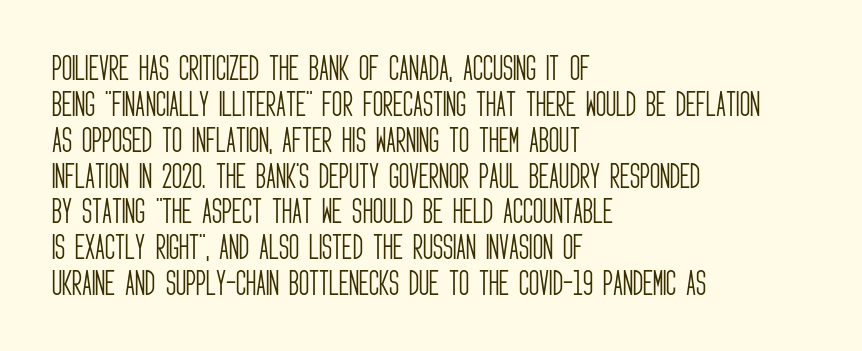
The image shows 28 px light, condensed sans-serif type, upright; set left-aligned, normal line spacing (1.28x), normal letter spacing, not underlined; low stroke contrast and a large x-height.
